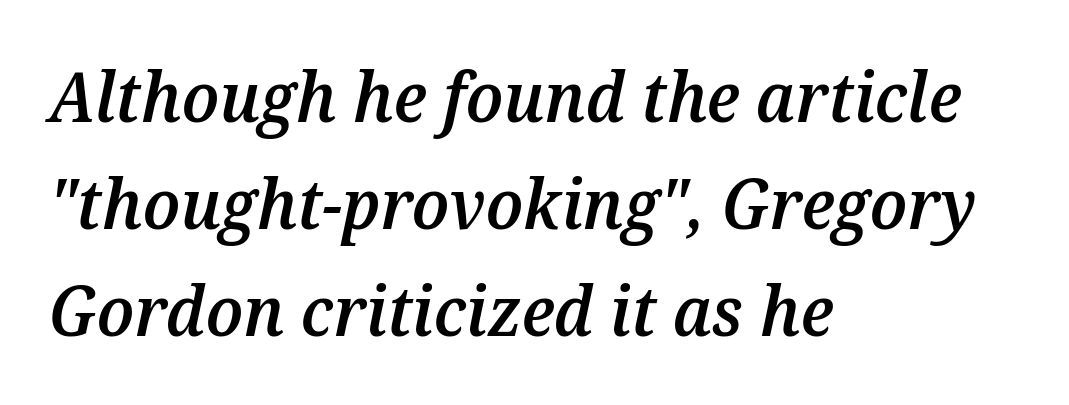
The line-height multiplier appears to be the usual default. Quick note: italic. Has an underline been added? It has not. You could not count columns in this text — the font is proportionally spaced. Caption: semibold face, moderately heavy strokes. Horizontally, the lines are justified to the leading edge only.
